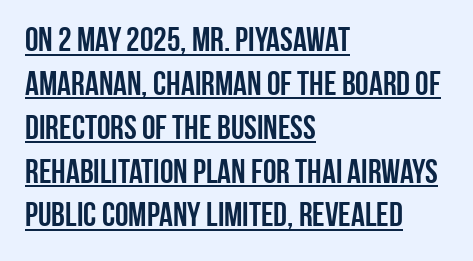
The image shows 34 px condensed sans-serif type, upright; set left-aligned, normal line spacing (1.29x), normal letter spacing, underlined; low stroke contrast and a large x-height.
